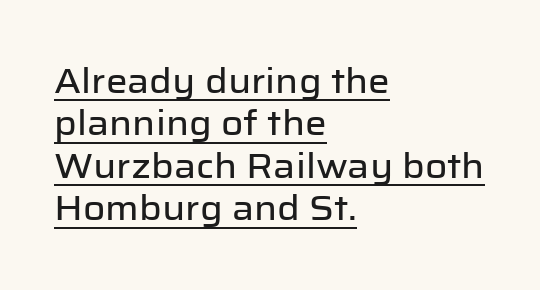
Q: Is the text italic (slanted)? A: No, it is upright.
Q: Is the typeface a serif or a sans-serif typeface? A: Sans-serif.
Q: Is the text underlined? A: Yes.
Q: How is the paragraph aligned? A: Left-aligned.
Q: Is the spacing between letters normal or unusually wide? A: Normal.
Q: Is the spacing between lines tight, normal or loose? A: Normal.
Q: Width (condensed, normal, or wide)? A: Normal.
Q: Stroke contrast? A: Low.
Q: x-height? A: Medium.
Q: Monospaced? A: No.
